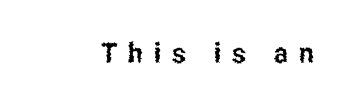
{"serif": "no", "italic": "no", "width": "condensed", "stroke_contrast": "low", "x_height": "medium", "monospaced": "no", "underline": "no", "letter_spacing": "wide", "letter_spacing_em": 0.39, "glyph_px": 28}
